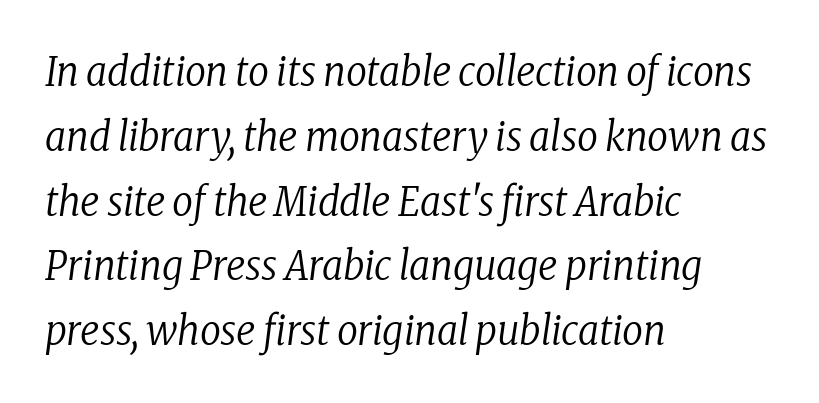
{"serif": "yes", "italic": "yes", "lean": "right", "slant_degrees": 8, "bold": "no", "weight": "regular", "width": "condensed", "stroke_contrast": "low", "x_height": "medium", "monospaced": "no", "underline": "no", "align": "left", "line_spacing": "normal", "line_spacing_ratio": 1.58, "letter_spacing": "normal", "letter_spacing_em": 0.0, "glyph_px": 41}
